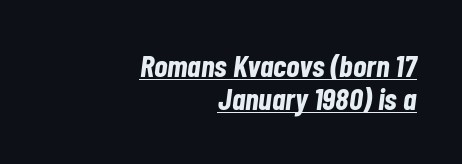
{"italic": "yes", "lean": "right", "slant_degrees": 7, "bold": "yes", "weight": "bold", "width": "condensed", "stroke_contrast": "low", "x_height": "medium", "monospaced": "no", "underline": "yes", "align": "right", "line_spacing": "tight", "line_spacing_ratio": 1.07, "letter_spacing": "normal", "letter_spacing_em": 0.0, "glyph_px": 31}
